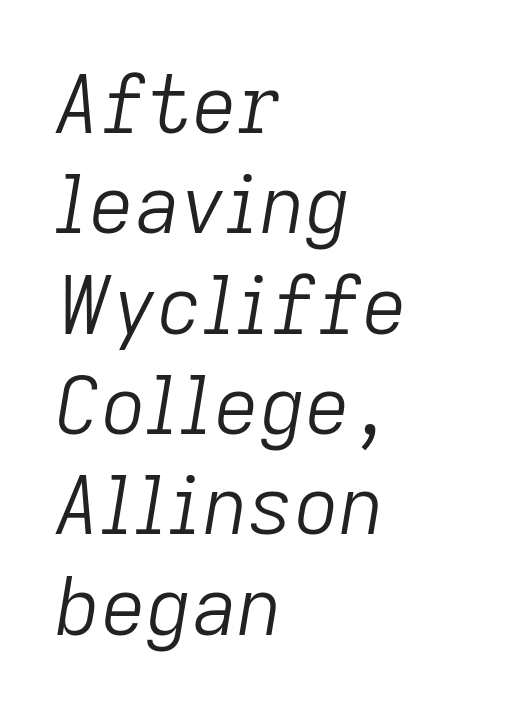
Letter spacing: default. The letters advance in unequal steps, a hallmark of proportional type. The space beneath each line is pristine and unruled. Notice how the passage keeps a crisp vertical edge on the left only. Compared with typical paragraphs, the rows here are spaced about the same.
